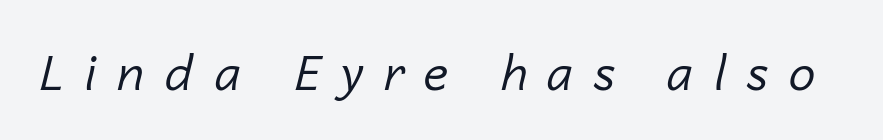
{"italic": "yes", "lean": "right", "slant_degrees": 14, "bold": "no", "weight": "regular", "width": "normal", "stroke_contrast": "low", "x_height": "medium", "monospaced": "no", "underline": "no", "letter_spacing": "wide", "letter_spacing_em": 0.42, "glyph_px": 48}
